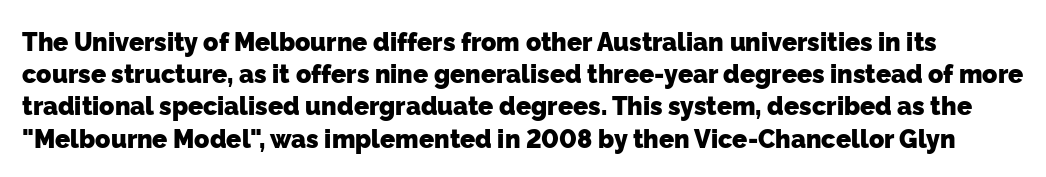
The image shows 25 px bold type; set normal line spacing (1.29x), normal letter spacing, not underlined.
